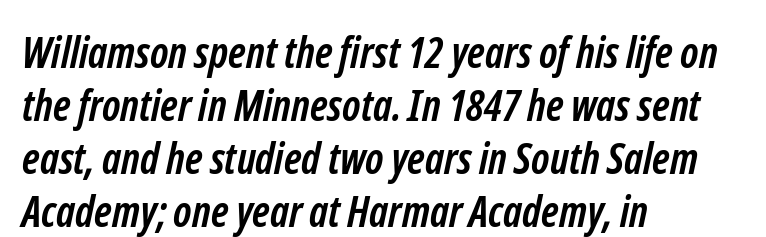
The image shows 43 px semibold, condensed sans-serif type; set left-aligned, line spacing 1.23x, normal letter spacing, not underlined; low stroke contrast and a medium x-height.
